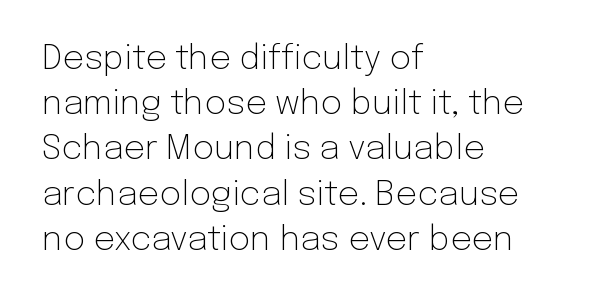
Quick note: interline space is typical. Layout note: lines flush left. The characters are drawn with everyday or finer stroke widths. Think of a printed novel: that variable character pitch is what you see here. You could call the tracking neutral — neither tight nor loose.
